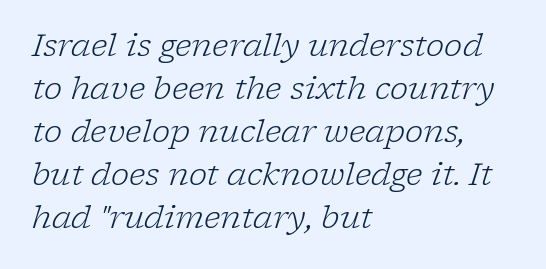
Q: Is the text bold? A: No.
Q: Is the text italic (slanted)? A: Yes, it leans right by about 17 degrees.
Q: Is the typeface a serif or a sans-serif typeface? A: Serif.
Q: Is the text underlined? A: No.
Q: How is the paragraph aligned? A: Left-aligned.
Q: Is the spacing between letters normal or unusually wide? A: Normal.
Q: Is the spacing between lines tight, normal or loose? A: Normal.
Q: Width (condensed, normal, or wide)? A: Normal.
Q: Stroke contrast? A: Low.
Q: x-height? A: Medium.
Q: Monospaced? A: No.
